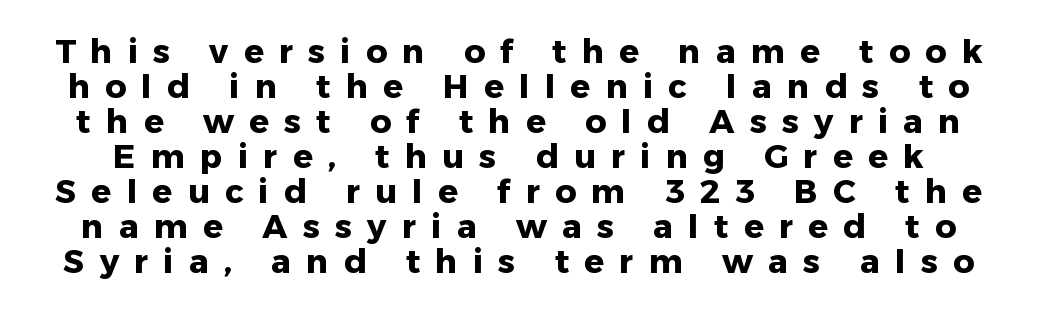
The image shows 33 px heavy sans-serif type, upright; set tight line spacing (1.06x), unusually wide letter spacing (+0.46 em), not underlined; low stroke contrast and a medium x-height.
